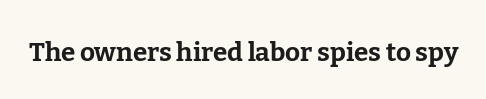
The image shows 26 px bold type, upright; set normal letter spacing, not underlined.
